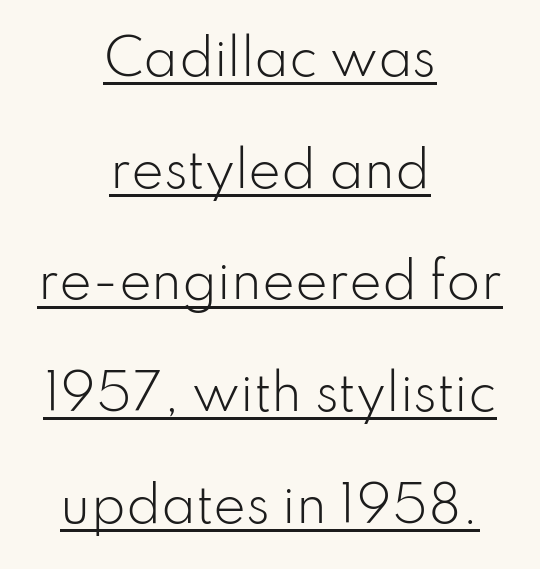
The passage shown is not bold in any degree. Honestly, the letter spacing is just normal — you wouldn't notice it. The rendered words wear a rule along their underside. Where is the straight margin? There isn't one; the lines are centered. Every character sits straight up, as roman type does.
